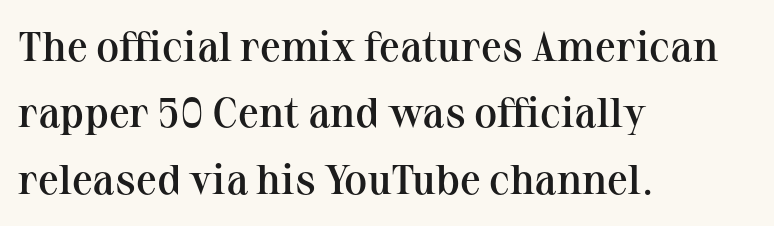
Q: Is the text bold? A: Semi-bold.
Q: Is the text italic (slanted)? A: No, it is upright.
Q: Is the typeface a serif or a sans-serif typeface? A: Serif.
Q: Is the text underlined? A: No.
Q: How is the paragraph aligned? A: Left-aligned.
Q: Is the spacing between letters normal or unusually wide? A: Normal.
Q: Is the spacing between lines tight, normal or loose? A: Normal.
Q: Width (condensed, normal, or wide)? A: Normal.
Q: Stroke contrast? A: Medium.
Q: x-height? A: Medium.
Q: Monospaced? A: No.
